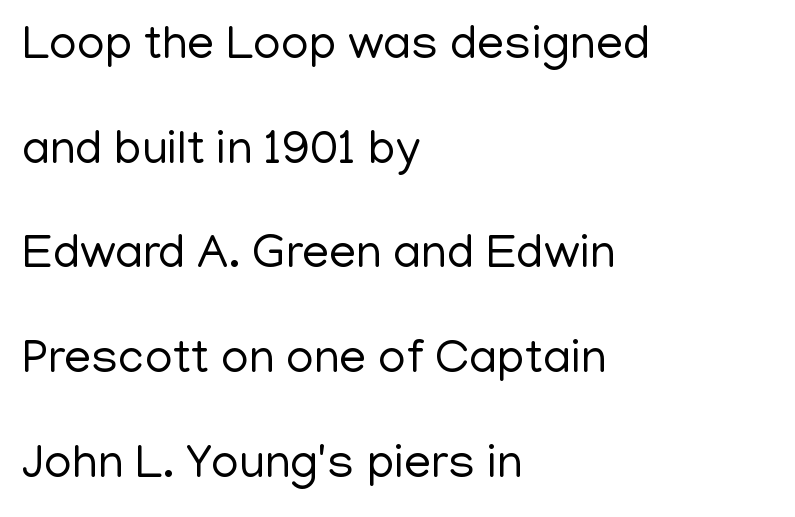
{"serif": "no", "italic": "no", "bold": "no", "weight": "regular", "width": "normal", "stroke_contrast": "low", "x_height": "medium", "monospaced": "no", "underline": "no", "align": "left", "line_spacing": "loose", "line_spacing_ratio": 2.18, "letter_spacing": "normal", "letter_spacing_em": 0.0, "glyph_px": 48}
